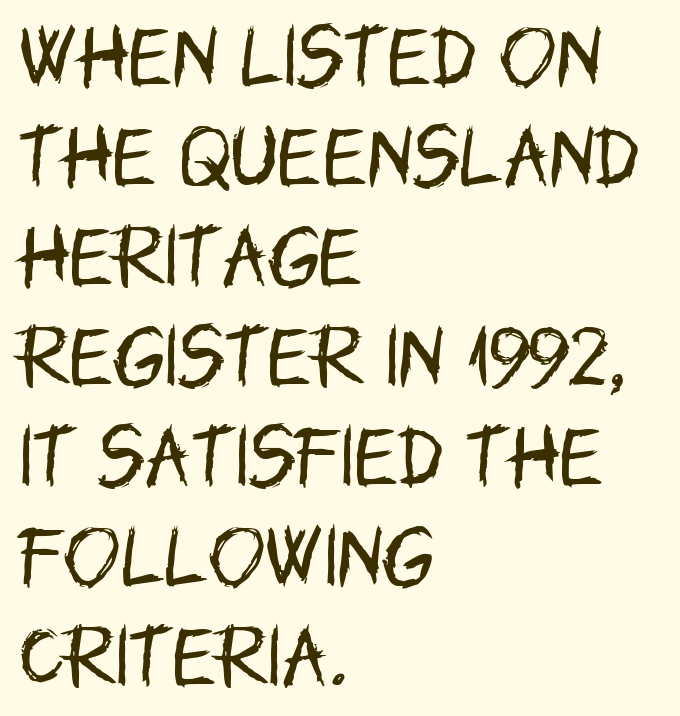
{"serif": "no", "italic": "no", "bold": "no", "weight": "regular", "width": "condensed", "stroke_contrast": "low", "x_height": "large", "monospaced": "no", "underline": "no", "align": "left", "line_spacing": "normal", "line_spacing_ratio": 1.47, "letter_spacing": "normal", "letter_spacing_em": 0.0, "glyph_px": 68}
